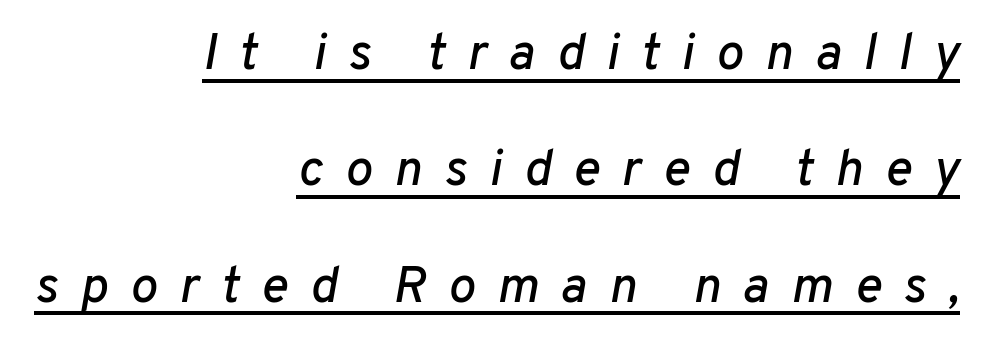
The image shows 51 px text type, italic (leaning right); set right-aligned, loose line spacing (2.28x), unusually wide letter spacing (+0.43 em), underlined; low stroke contrast and a medium x-height.
